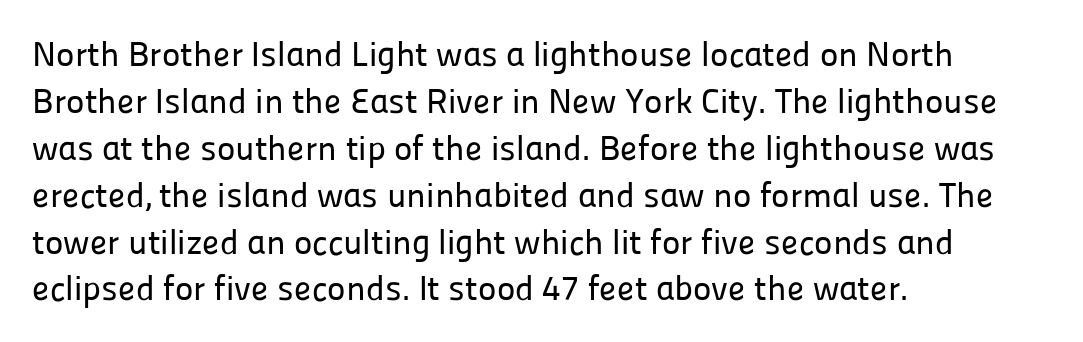
It's the straight-up-and-down kind of type. Where is the straight margin? On the left. Students, note that the glyphs here touch the page at normal intervals. This sample keeps an unexceptional amount of space between lines. Character widths vary here, with narrow letters taking less room than wide ones. The type family on display is of the sans-serif kind.
